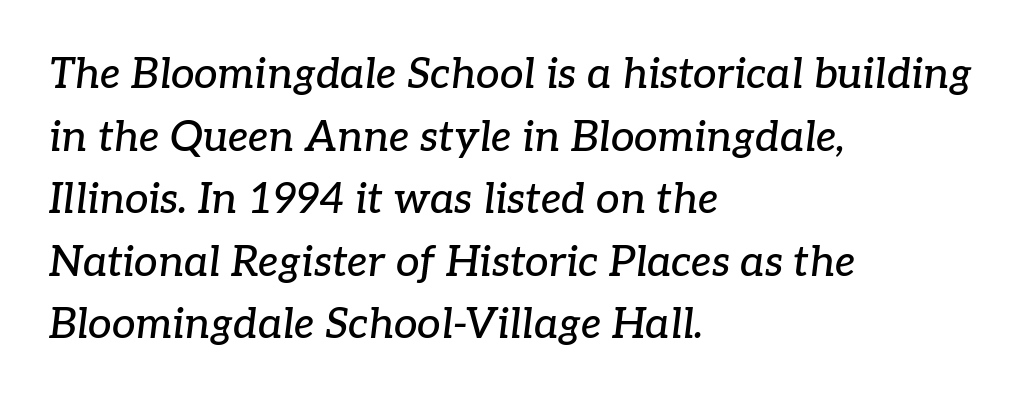
{"serif": "yes", "italic": "yes", "lean": "right", "slant_degrees": 7, "width": "normal", "stroke_contrast": "low", "x_height": "medium", "monospaced": "no", "underline": "no", "align": "left", "line_spacing": "normal", "line_spacing_ratio": 1.49, "letter_spacing": "normal", "letter_spacing_em": 0.0, "glyph_px": 42}
